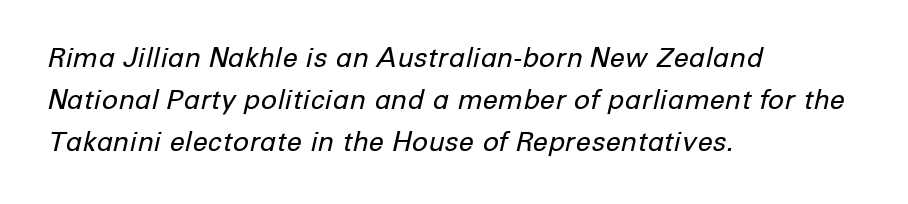
Leftover space on each line is placed entirely after the last word. Letter spacing: default. This is not heavy type; no bold has been used. The specimen reads as italic at a glance.
